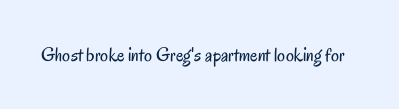
{"italic": "no", "bold": "no", "underline": "no", "letter_spacing": "normal", "letter_spacing_em": 0.0, "glyph_px": 20}
